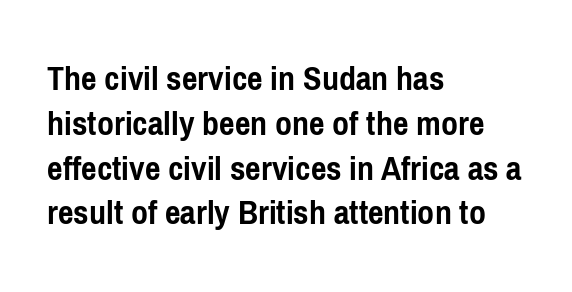
The image shows 37 px semibold, condensed sans-serif type, upright; set left-aligned, line spacing 1.21x, normal letter spacing, not underlined; low stroke contrast and a medium x-height.
